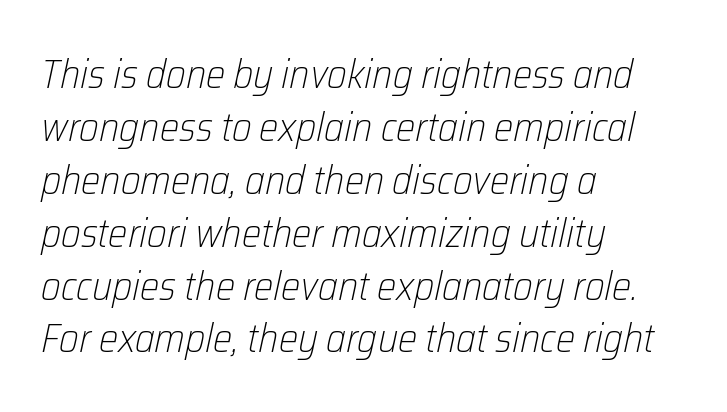
Tracking value appears to be zero — textbook default spacing. Rendered with sloped, italic letterforms. Lines of text with bare space underneath. This rendering uses left alignment, leaving the right contour irregular.
